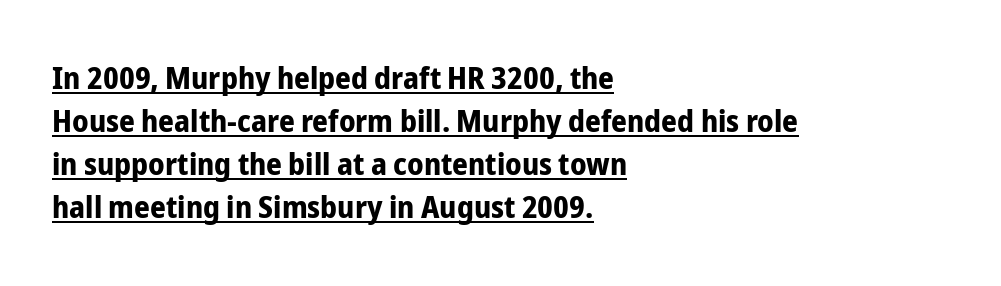
Q: Is the text bold? A: Yes.
Q: Is the text italic (slanted)? A: No, it is upright.
Q: Is the typeface a serif or a sans-serif typeface? A: Sans-serif.
Q: Is the text underlined? A: Yes.
Q: How is the paragraph aligned? A: Left-aligned.
Q: Is the spacing between letters normal or unusually wide? A: Normal.
Q: Is the spacing between lines tight, normal or loose? A: Normal.
Q: Width (condensed, normal, or wide)? A: Condensed.
Q: Stroke contrast? A: Low.
Q: x-height? A: Medium.
Q: Monospaced? A: No.
